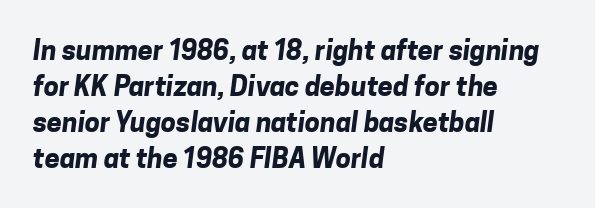
{"bold": "yes", "underline": "no", "align": "left", "line_spacing": "normal", "line_spacing_ratio": 1.33, "letter_spacing": "normal", "letter_spacing_em": 0.0, "glyph_px": 27}
